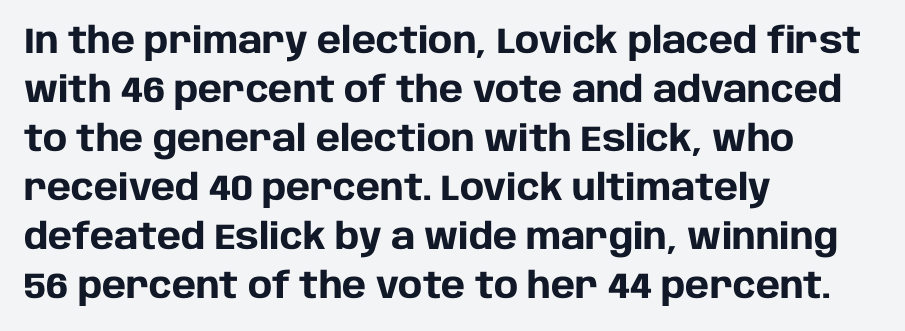
The image shows 36 px heavy sans-serif type, upright; set left-aligned, normal line spacing (1.36x), normal letter spacing, not underlined; low stroke contrast and a large x-height.
